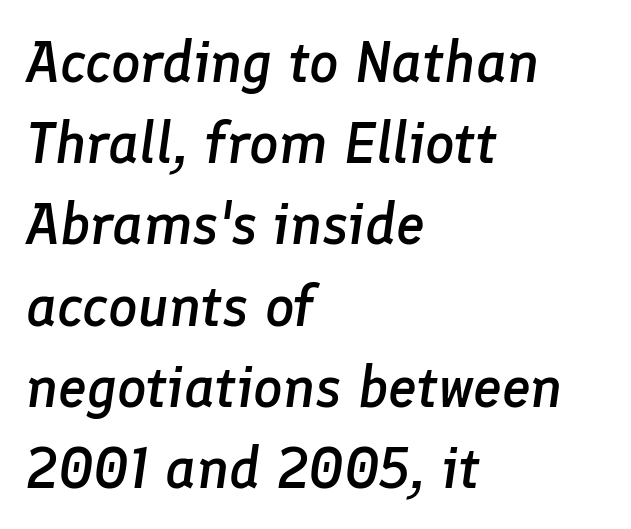
Q: Is the text bold? A: Semi-bold.
Q: Is the text italic (slanted)? A: Yes, it leans right by about 8 degrees.
Q: Is the text underlined? A: No.
Q: How is the paragraph aligned? A: Left-aligned.
Q: Is the spacing between letters normal or unusually wide? A: Normal.
Q: Is the spacing between lines tight, normal or loose? A: Normal.
Q: Width (condensed, normal, or wide)? A: Normal.
Q: Stroke contrast? A: Low.
Q: x-height? A: Medium.
Q: Monospaced? A: No.
